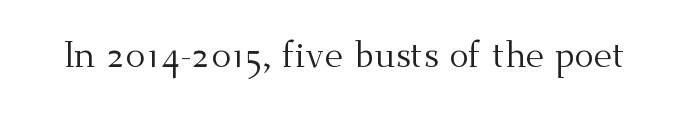
Descenders are the only things crossing below the line. Honestly, the letter spacing is just normal — you wouldn't notice it. This sample has the flowing, uneven cadence of proportional lettering. No extra ink here — the face is not bold. Check where the strokes stop: tiny serifs finish them off. You can tell it's not italic because the verticals are truly vertical.
